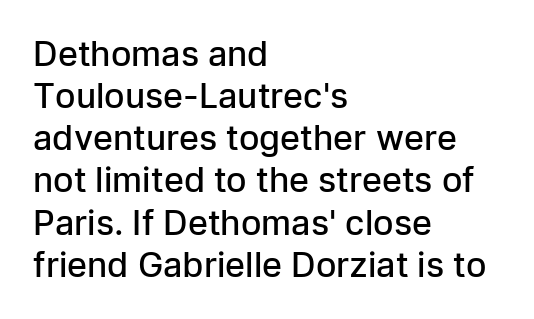
Caption: semibold face, moderately heavy strokes. Nope, not italic — everything's standing straight. This sample has the flowing, uneven cadence of proportional lettering. Tracking value appears to be zero — textbook default spacing.
